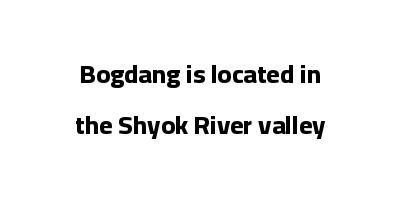
Q: Is the text bold? A: Yes.
Q: Is the text italic (slanted)? A: No, it is upright.
Q: Is the text underlined? A: No.
Q: How is the paragraph aligned? A: Centered.
Q: Is the spacing between letters normal or unusually wide? A: Normal.
Q: Is the spacing between lines tight, normal or loose? A: Loose.
